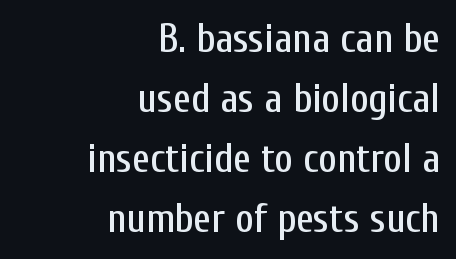
{"serif": "no", "italic": "no", "width": "condensed", "stroke_contrast": "low", "x_height": "medium", "monospaced": "no", "underline": "no", "align": "right", "line_spacing": "normal", "line_spacing_ratio": 1.5, "letter_spacing": "normal", "letter_spacing_em": 0.0, "glyph_px": 40}
